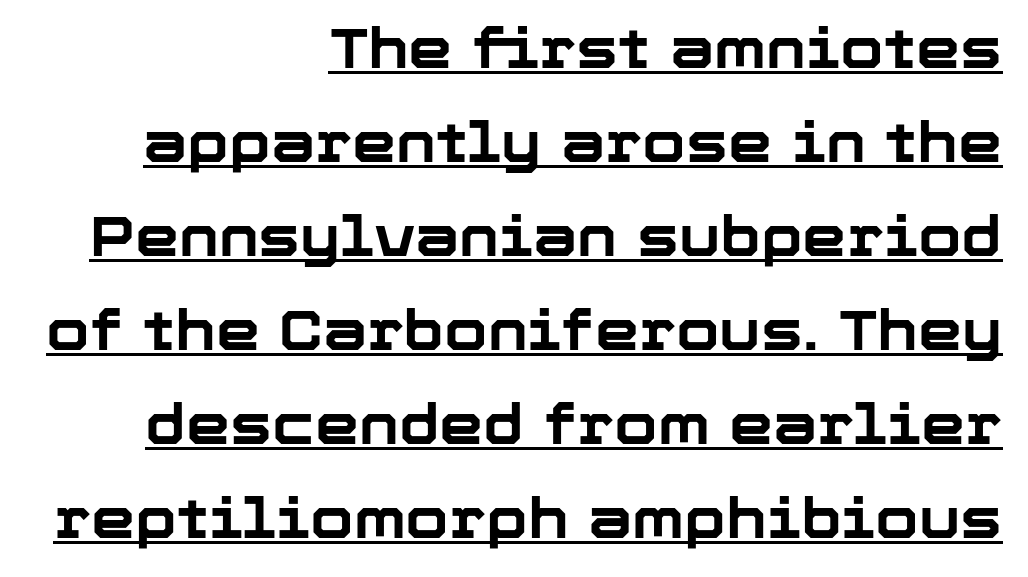
{"serif": "no", "italic": "no", "bold": "yes", "weight": "bold", "width": "normal", "stroke_contrast": "low", "x_height": "medium", "monospaced": "no", "underline": "yes", "align": "right", "line_spacing": "normal", "line_spacing_ratio": 1.68, "letter_spacing": "normal", "letter_spacing_em": 0.0, "glyph_px": 56}
